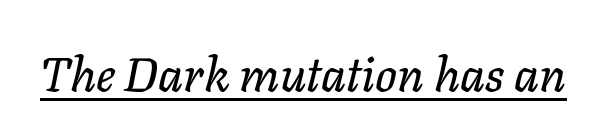
{"italic": "yes", "lean": "right", "slant_degrees": 11, "width": "normal", "stroke_contrast": "low", "x_height": "medium", "monospaced": "no", "underline": "yes", "letter_spacing": "normal", "letter_spacing_em": 0.0, "glyph_px": 48}
